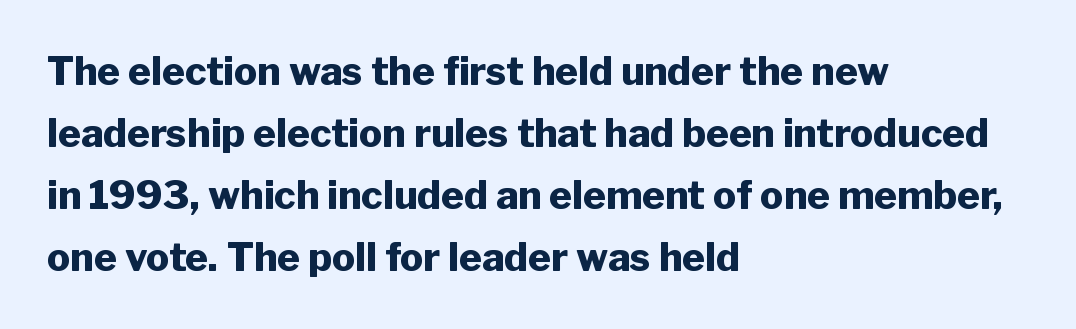
The glyphs in this specimen are sans serif. The setting favours the left margin, as ordinary paragraphs usually do. A clean baseline with only descenders dipping below it. Notice how thick the strokes are: this is what a full bold looks like. Looks like regular typesetting: each glyph gets only the width it needs.
